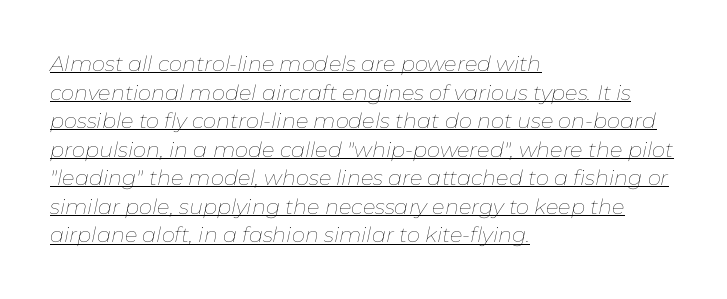
Q: Is the text bold? A: No.
Q: Is the text italic (slanted)? A: Yes, it leans right by about 11 degrees.
Q: Is the text underlined? A: Yes.
Q: How is the paragraph aligned? A: Left-aligned.
Q: Is the spacing between letters normal or unusually wide? A: Normal.
Q: Is the spacing between lines tight, normal or loose? A: Normal.
